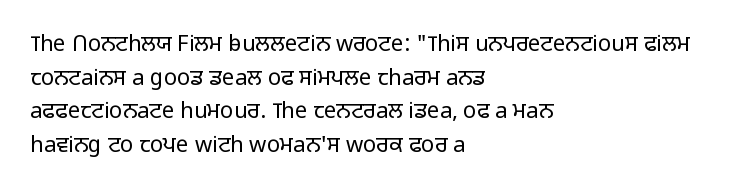
{"italic": "no", "bold": "no", "underline": "no", "align": "left", "line_spacing": "normal", "line_spacing_ratio": 1.53, "letter_spacing": "normal", "letter_spacing_em": 0.0, "glyph_px": 22}
